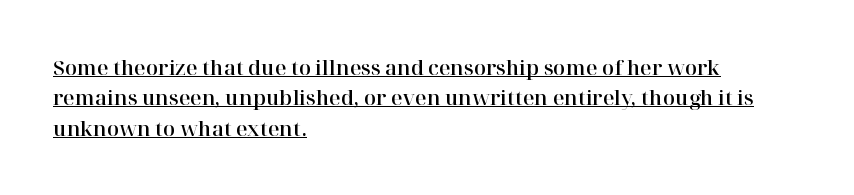
Q: Is the text italic (slanted)? A: No, it is upright.
Q: Is the text underlined? A: Yes.
Q: How is the paragraph aligned? A: Left-aligned.
Q: Is the spacing between letters normal or unusually wide? A: Normal.
Q: Is the spacing between lines tight, normal or loose? A: Normal.
